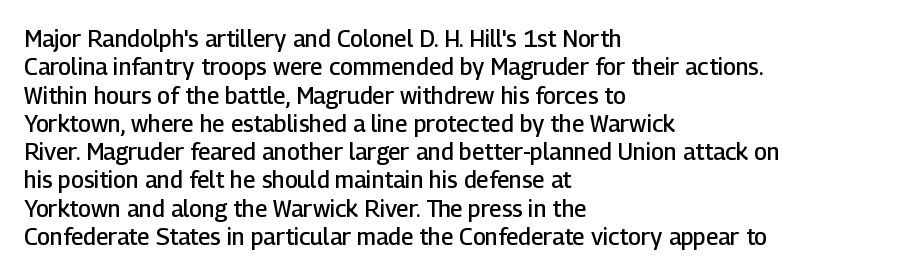
{"italic": "no", "bold": "semi", "underline": "no", "align": "left", "line_spacing_ratio": 1.23, "letter_spacing": "normal", "letter_spacing_em": 0.0, "glyph_px": 23}
